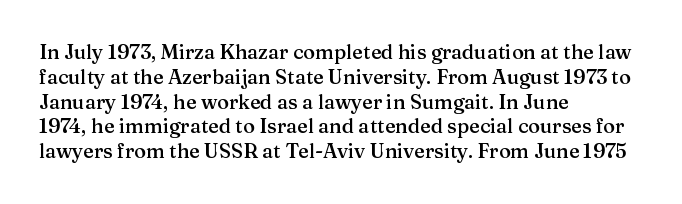
Q: Is the text bold? A: Semi-bold.
Q: Is the text italic (slanted)? A: No, it is upright.
Q: Is the text underlined? A: No.
Q: How is the paragraph aligned? A: Left-aligned.
Q: Is the spacing between letters normal or unusually wide? A: Normal.
